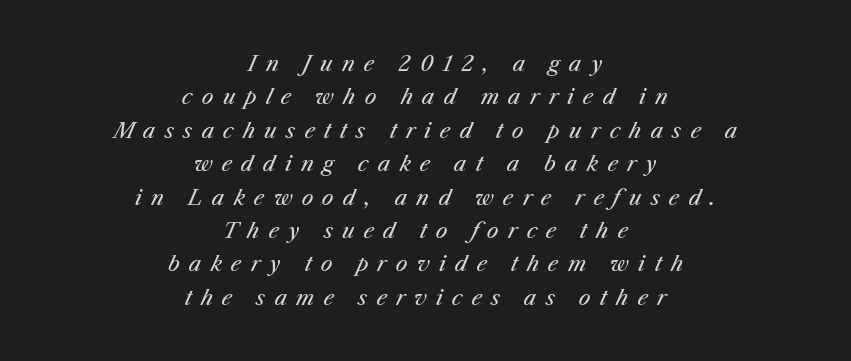
{"italic": "yes", "lean": "right", "slant_degrees": 25, "bold": "no", "underline": "no", "align": "center", "line_spacing": "normal", "line_spacing_ratio": 1.59, "letter_spacing": "wide", "letter_spacing_em": 0.43, "glyph_px": 21}
